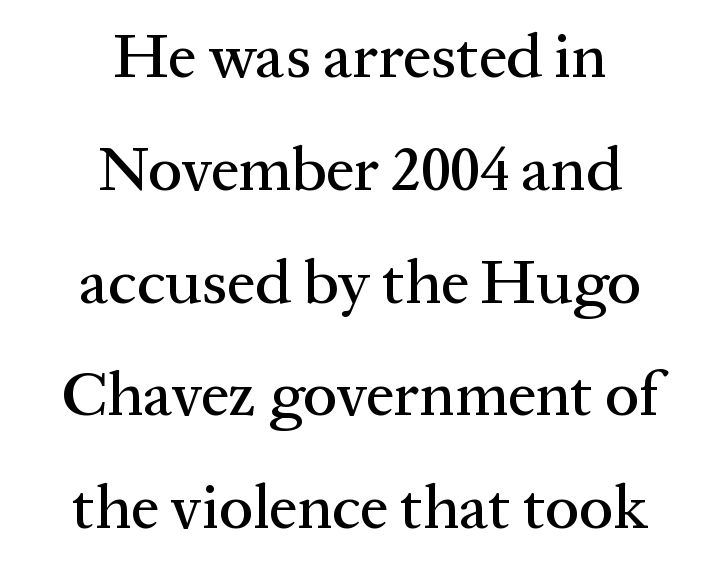
Plain, unruled lines of type. Between one letter and the next there's only the usual sliver of space. Note the varied advance widths — an 'i' is clearly narrower than an 'm'. Horizontal alignment here is central, giving a formal, balanced look. The rendering shows small feet on the letterforms — a serif design.
